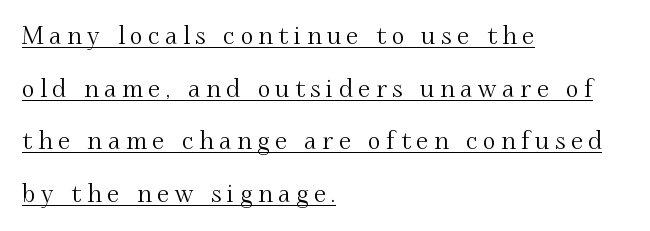
Q: Is the text italic (slanted)? A: No, it is upright.
Q: Is the text underlined? A: Yes.
Q: How is the paragraph aligned? A: Left-aligned.
Q: Is the spacing between letters normal or unusually wide? A: Unusually wide.
Q: Is the spacing between lines tight, normal or loose? A: Loose.
